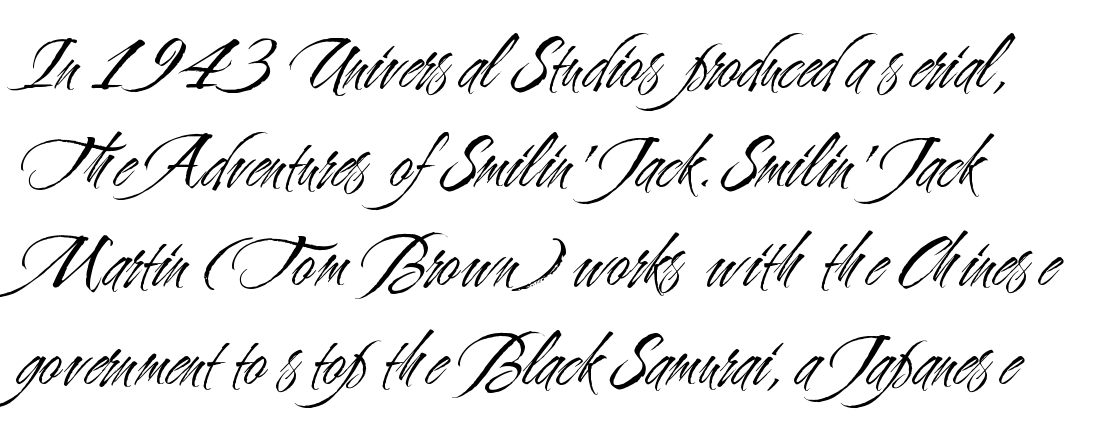
The image shows 78 px light, condensed sans-serif type; set normal line spacing (1.27x), normal letter spacing, not underlined; medium stroke contrast and a small x-height.
